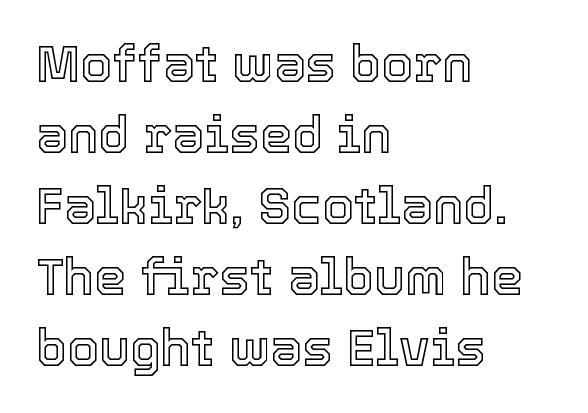
{"italic": "no", "width": "normal", "x_height": "medium", "monospaced": "no", "underline": "no", "align": "left", "line_spacing": "normal", "line_spacing_ratio": 1.39, "letter_spacing": "normal", "letter_spacing_em": 0.0, "glyph_px": 51}
